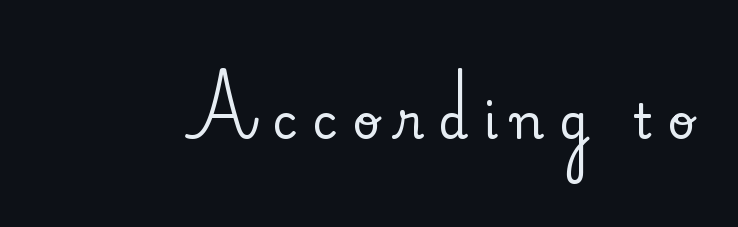
Q: Is the text italic (slanted)? A: No, it is upright.
Q: Is the typeface a serif or a sans-serif typeface? A: Serif.
Q: Is the text underlined? A: No.
Q: Is the spacing between letters normal or unusually wide? A: Unusually wide.
Q: Width (condensed, normal, or wide)? A: Normal.
Q: Stroke contrast? A: Medium.
Q: x-height? A: Small.
Q: Monospaced? A: No.
